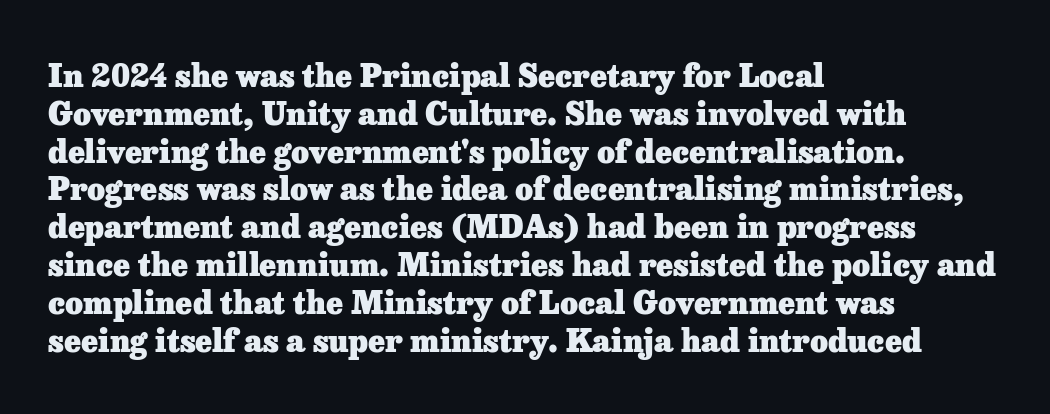
How are the letters spaced? Ordinarily, with no added tracking. The face used here is proportionally spaced, like ordinary book or web type. Vertical strokes here are truly vertical. Casual observation: everything's shoved over to the left. Bare-footed words on every line.
